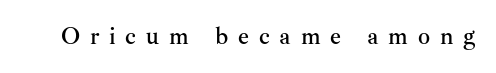
The image shows 24 px text type, upright; set unusually wide letter spacing (+0.41 em), not underlined.
